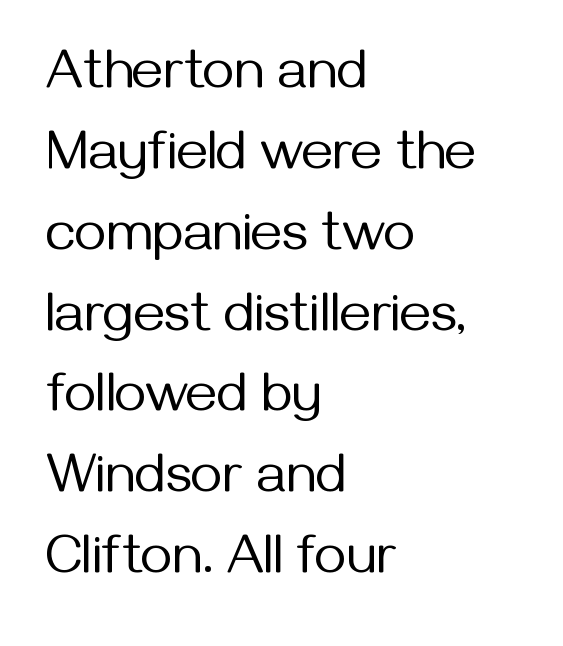
The image shows 55 px regular-weight sans-serif type, upright; set left-aligned, normal line spacing (1.47x), normal letter spacing, not underlined; medium stroke contrast and a medium x-height.
